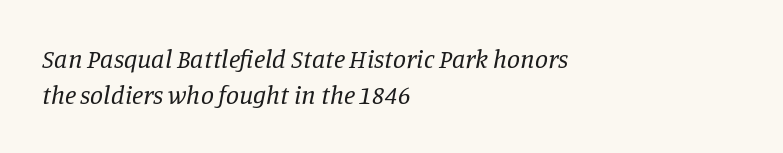
The image shows 26 px text type, italic (leaning right); set left-aligned, normal line spacing (1.38x), normal letter spacing, not underlined.
